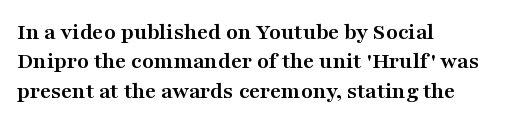
Q: Is the text bold? A: Yes.
Q: Is the text italic (slanted)? A: No, it is upright.
Q: Is the text underlined? A: No.
Q: How is the paragraph aligned? A: Left-aligned.
Q: Is the spacing between letters normal or unusually wide? A: Normal.
